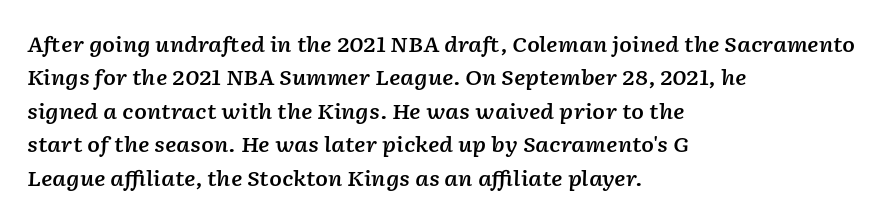
Every row of glyphs begins at an identical x-position on the left. There is no visible air inserted between adjacent glyphs. Emphasis-style slanted type is in use. Does the weight exceed regular? Yes, but only to semibold.
